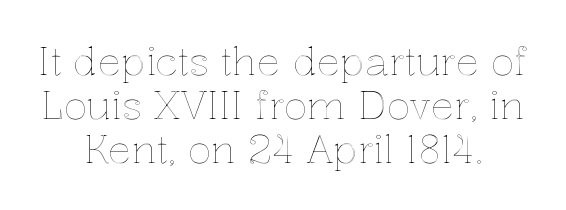
{"italic": "no", "width": "normal", "x_height": "medium", "monospaced": "no", "underline": "no", "align": "center", "line_spacing": "tight", "line_spacing_ratio": 1.13, "letter_spacing": "normal", "letter_spacing_em": 0.0, "glyph_px": 39}
